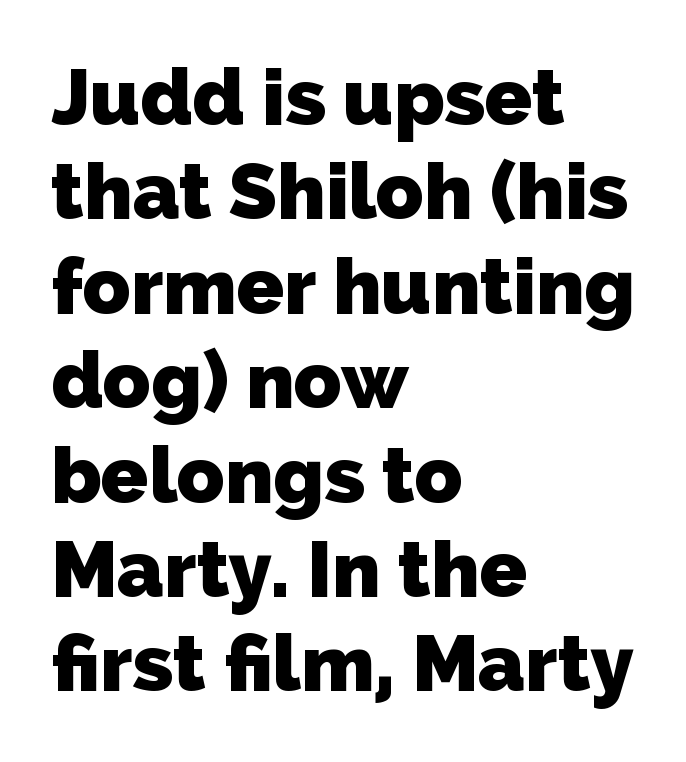
The face used here is a sans, in the tradition of grotesques and geometrics. Lines of text with bare space underneath. These lines are rendered in a variable-pitch font. Glyph-to-glyph distance matches everyday printed text. These lines carry a lot of weight — the face is fully bold.
